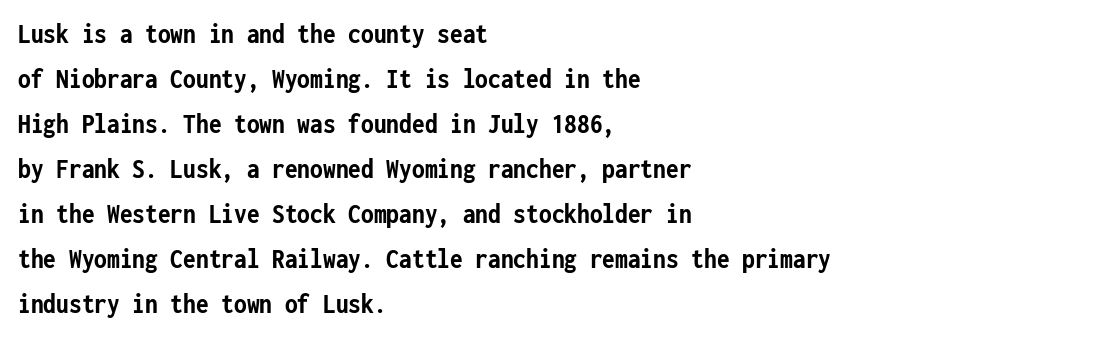
Nobody touched the tracking dial on this one. The lines sit at an ordinary, default distance from one another. Unmarked baselines from the first word to the last. Line starts are locked; line ends wander.
